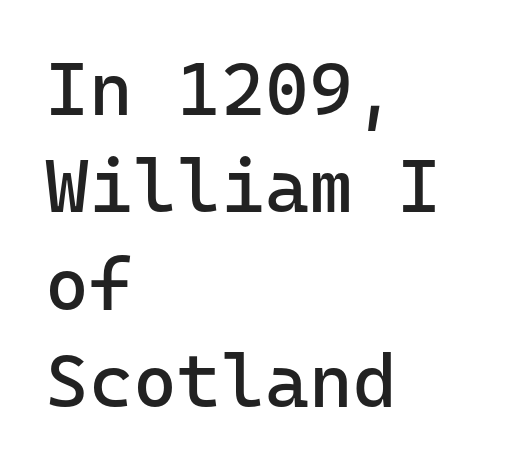
Q: Is the text bold? A: No.
Q: Is the text italic (slanted)? A: No, it is upright.
Q: Is the typeface a serif or a sans-serif typeface? A: Sans-serif.
Q: Is the text underlined? A: No.
Q: How is the paragraph aligned? A: Left-aligned.
Q: Is the spacing between letters normal or unusually wide? A: Normal.
Q: Is the spacing between lines tight, normal or loose? A: Normal.
Q: Width (condensed, normal, or wide)? A: Normal.
Q: Stroke contrast? A: Low.
Q: x-height? A: Medium.
Q: Monospaced? A: Yes.
